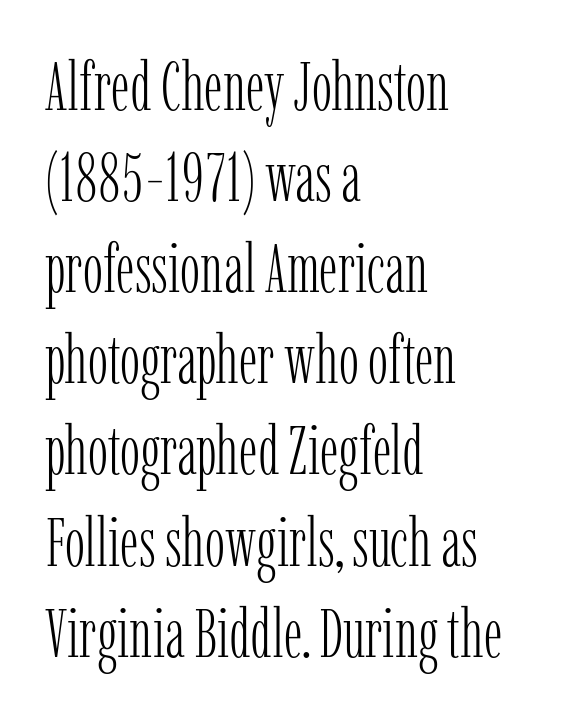
{"serif": "yes", "italic": "no", "bold": "no", "weight": "light", "width": "condensed", "stroke_contrast": "low", "x_height": "medium", "monospaced": "no", "underline": "no", "align": "left", "line_spacing": "normal", "line_spacing_ratio": 1.34, "letter_spacing": "normal", "letter_spacing_em": 0.0, "glyph_px": 68}
